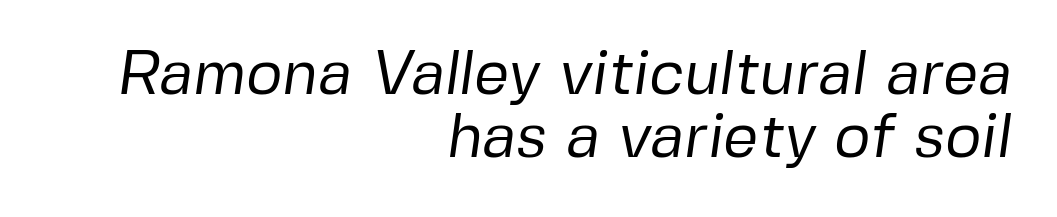
The image shows 62 px regular-weight sans-serif type; set right-aligned, tight line spacing (1.01x), normal letter spacing, not underlined; low stroke contrast and a medium x-height.
